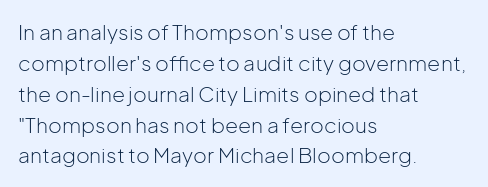
If you drew a line through each stem, it would be perfectly vertical. Leftover space on each line is placed entirely after the last word. The vertical gap from one line to the next is medium. The specimen omits any rule beneath the text block's lines.
